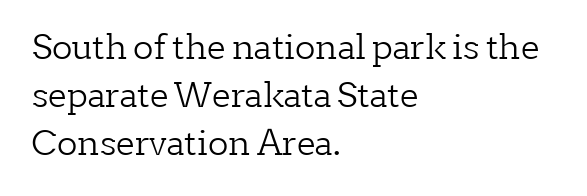
Q: Is the text bold? A: No.
Q: Is the text italic (slanted)? A: No, it is upright.
Q: Is the typeface a serif or a sans-serif typeface? A: Serif.
Q: Is the text underlined? A: No.
Q: How is the paragraph aligned? A: Left-aligned.
Q: Is the spacing between letters normal or unusually wide? A: Normal.
Q: Is the spacing between lines tight, normal or loose? A: Normal.
Q: Width (condensed, normal, or wide)? A: Normal.
Q: Stroke contrast? A: Low.
Q: x-height? A: Medium.
Q: Monospaced? A: No.
